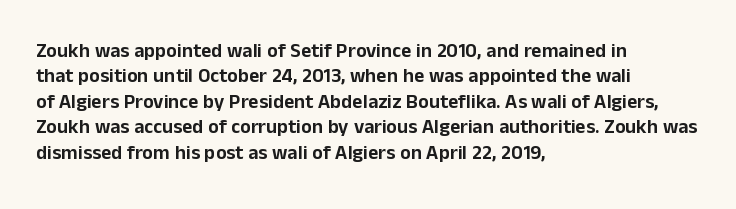
Q: Is the text italic (slanted)? A: No, it is upright.
Q: Is the text underlined? A: No.
Q: How is the paragraph aligned? A: Left-aligned.
Q: Is the spacing between letters normal or unusually wide? A: Normal.
Q: Is the spacing between lines tight, normal or loose? A: Normal.
